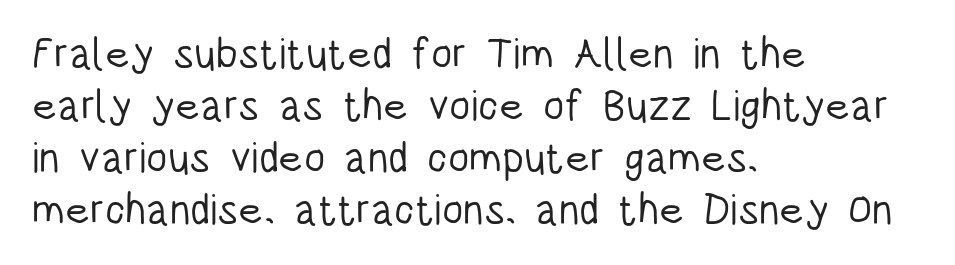
Q: Is the text bold? A: No.
Q: Is the text italic (slanted)? A: No, it is upright.
Q: Is the typeface a serif or a sans-serif typeface? A: Sans-serif.
Q: Is the text underlined? A: No.
Q: How is the paragraph aligned? A: Left-aligned.
Q: Is the spacing between letters normal or unusually wide? A: Normal.
Q: Width (condensed, normal, or wide)? A: Condensed.
Q: Stroke contrast? A: Low.
Q: x-height? A: Large.
Q: Monospaced? A: No.
